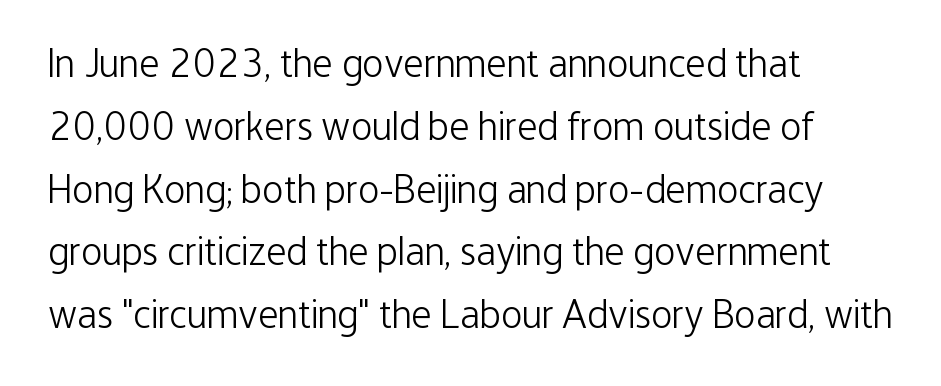
Q: Is the text bold? A: No.
Q: Is the text italic (slanted)? A: No, it is upright.
Q: Is the typeface a serif or a sans-serif typeface? A: Sans-serif.
Q: Is the text underlined? A: No.
Q: How is the paragraph aligned? A: Left-aligned.
Q: Is the spacing between letters normal or unusually wide? A: Normal.
Q: Is the spacing between lines tight, normal or loose? A: Normal.
Q: Width (condensed, normal, or wide)? A: Condensed.
Q: Stroke contrast? A: Low.
Q: x-height? A: Medium.
Q: Monospaced? A: No.
